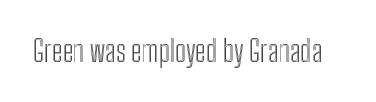
Looks like regular typesetting: each glyph gets only the width it needs. Is there any slant? The stems are plumb. Glance below the letters and you will spot only blank space. Tracking value appears to be zero — textbook default spacing.
